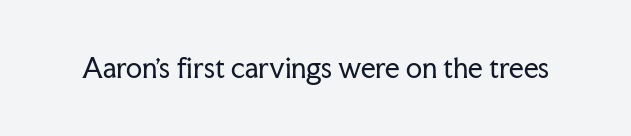
A roman cut, with each character standing at attention. Decoration check: the copy has no underline. The gaps between neighbouring characters are ordinary and unremarkable. Bold? No — there's no thickening of the strokes.
